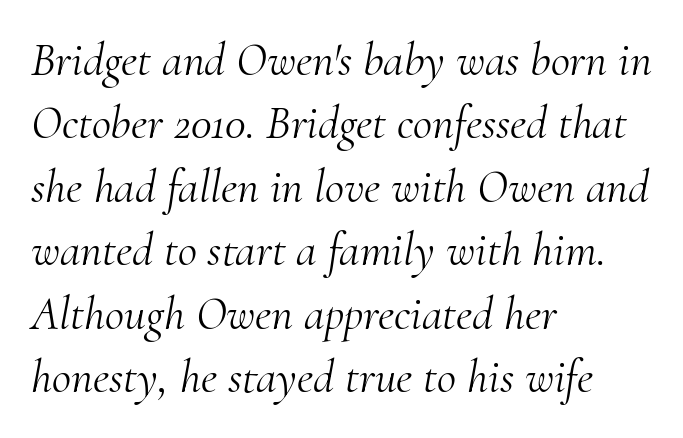
The image shows 47 px light serif type, italic (leaning right); set left-aligned, normal line spacing (1.35x), normal letter spacing, not underlined; medium stroke contrast and a small x-height.
